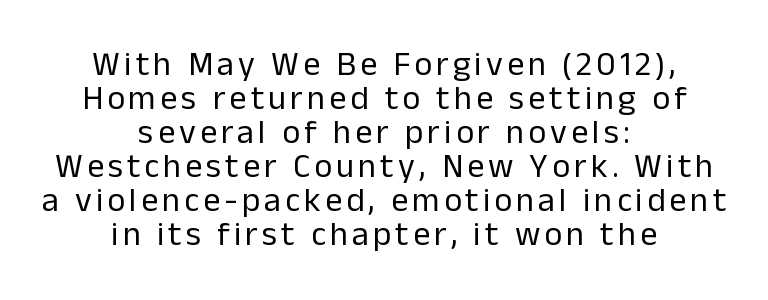
{"serif": "no", "italic": "no", "bold": "no", "weight": "regular", "width": "normal", "stroke_contrast": "low", "x_height": "medium", "monospaced": "no", "underline": "no", "align": "center", "line_spacing": "tight", "line_spacing_ratio": 1.0, "glyph_px": 34}
